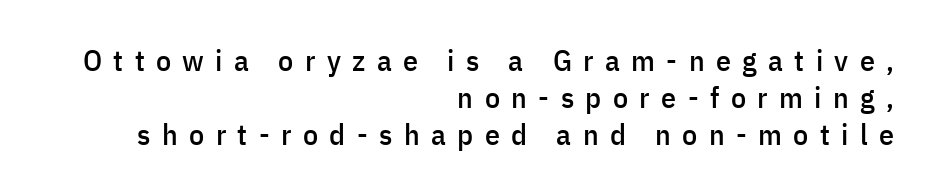
{"serif": "no", "italic": "no", "width": "condensed", "stroke_contrast": "low", "x_height": "medium", "monospaced": "no", "underline": "no", "align": "right", "line_spacing_ratio": 1.24, "letter_spacing": "wide", "letter_spacing_em": 0.38, "glyph_px": 30}
